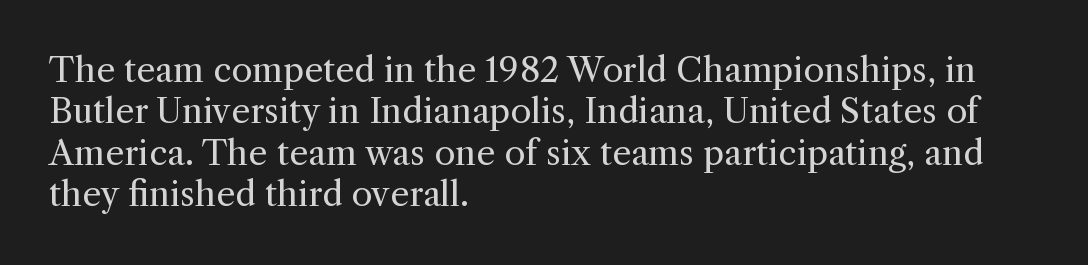
Is the type heavy? It reads as light-to-regular instead. A classic flush-left, rag-right setting is used for this passage. The letters advance in unequal steps, a hallmark of proportional type. Every character sits straight up, as roman type does. You can tell from the footed stems that serif type was used. Inter-character spacing is left at the font's built-in metrics.
